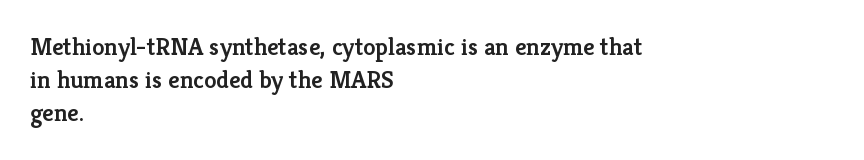
Q: Is the text bold? A: Semi-bold.
Q: Is the text italic (slanted)? A: No, it is upright.
Q: Is the text underlined? A: No.
Q: How is the paragraph aligned? A: Left-aligned.
Q: Is the spacing between letters normal or unusually wide? A: Normal.
Q: Is the spacing between lines tight, normal or loose? A: Normal.
